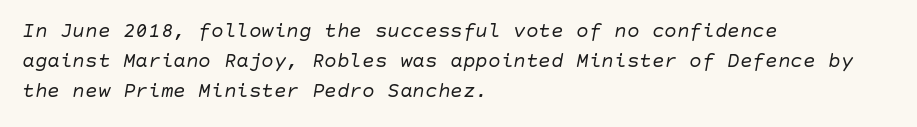
{"italic": "yes", "lean": "right", "slant_degrees": 10, "bold": "no", "underline": "no", "align": "left", "line_spacing": "normal", "line_spacing_ratio": 1.43, "letter_spacing": "normal", "letter_spacing_em": 0.0, "glyph_px": 21}
